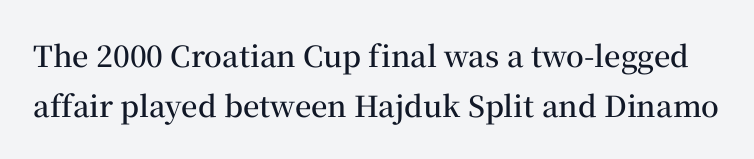
{"serif": "yes", "italic": "no", "bold": "semi", "weight": "semibold", "width": "normal", "stroke_contrast": "medium", "x_height": "medium", "monospaced": "no", "underline": "no", "line_spacing_ratio": 1.71, "letter_spacing": "normal", "letter_spacing_em": 0.0, "glyph_px": 29}
